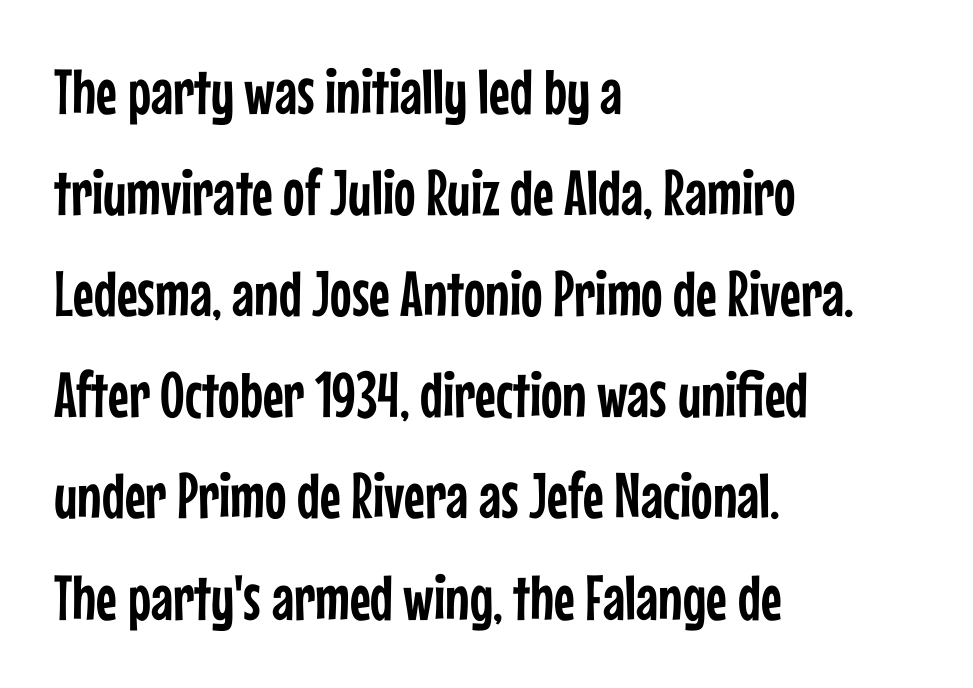
The image shows 64 px condensed sans-serif type, upright; set left-aligned, normal line spacing (1.58x), normal letter spacing, not underlined; low stroke contrast and a medium x-height.
